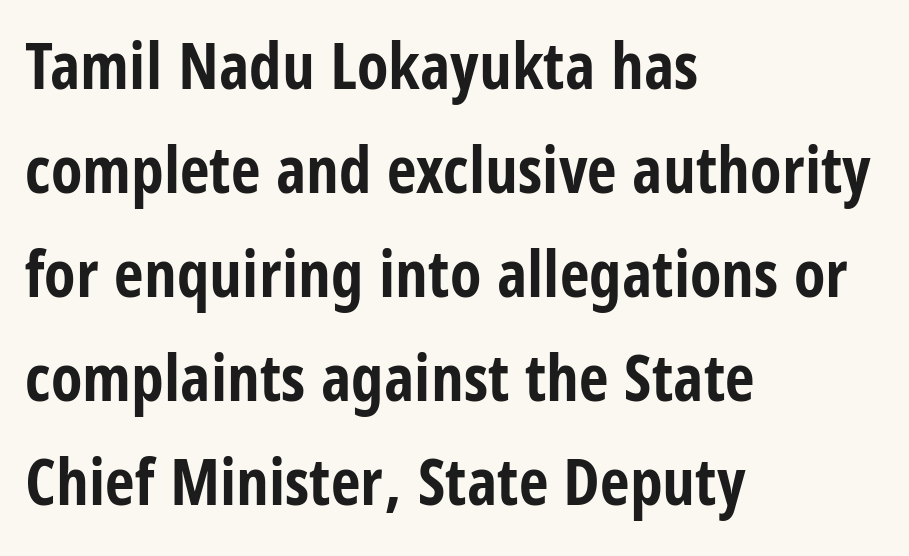
Left-aligned paragraph, ragged on the right. Its strokes are broad and dark, the hallmark of bold type. Rows of type keep a routine distance in the vertical direction. The designer went with a sans here, leaving each stem footless.
